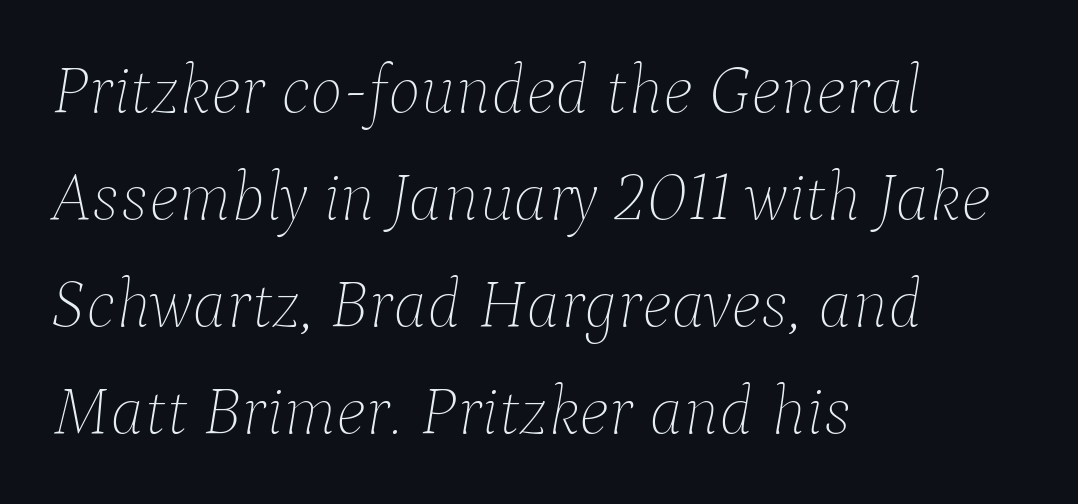
The image shows 69 px thin type, italic (leaning right); set left-aligned, normal line spacing (1.55x), normal letter spacing, not underlined; low stroke contrast and a medium x-height.
